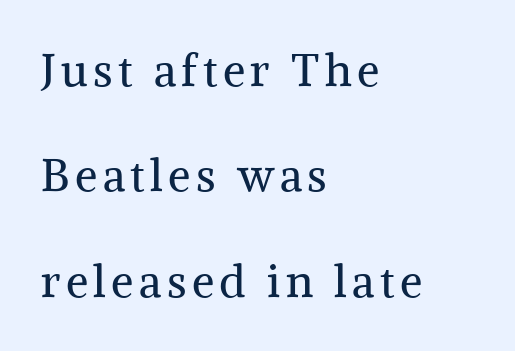
{"serif": "yes", "italic": "no", "bold": "no", "weight": "regular", "width": "normal", "stroke_contrast": "medium", "x_height": "medium", "monospaced": "no", "underline": "no", "align": "left", "line_spacing": "loose", "line_spacing_ratio": 2.34, "glyph_px": 45}
